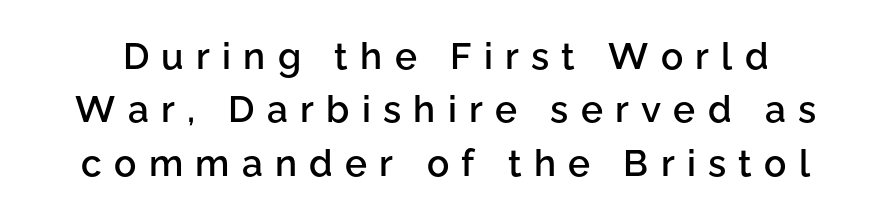
The image shows 37 px semibold sans-serif type, upright; set normal line spacing (1.44x), unusually wide letter spacing (+0.33 em), not underlined; low stroke contrast and a medium x-height.
